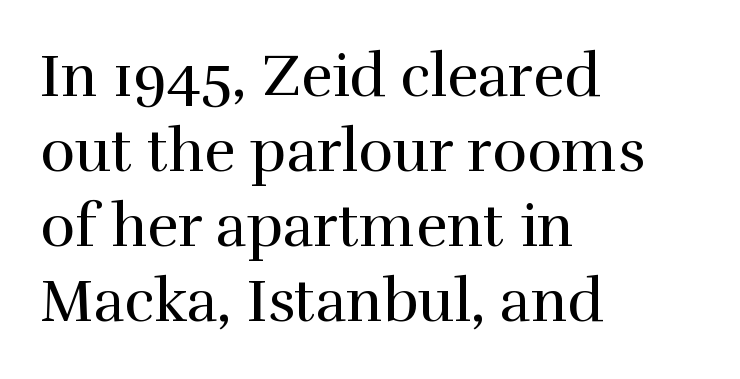
{"serif": "yes", "italic": "no", "bold": "no", "weight": "regular", "width": "normal", "stroke_contrast": "high", "x_height": "medium", "monospaced": "no", "underline": "no", "align": "left", "line_spacing": "normal", "line_spacing_ratio": 1.27, "letter_spacing": "normal", "letter_spacing_em": 0.0, "glyph_px": 59}
